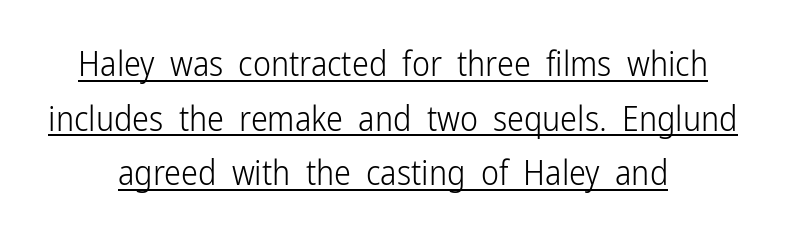
The image shows 34 px light, condensed sans-serif type, upright; set centered, normal line spacing (1.61x), normal letter spacing, underlined; low stroke contrast and a medium x-height.
